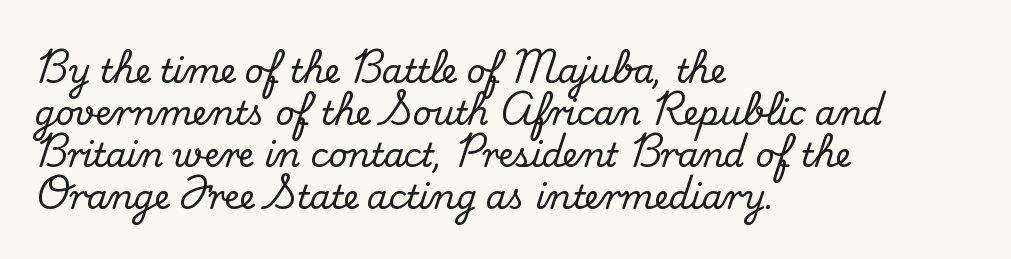
Q: Is the text italic (slanted)? A: Yes.
Q: Is the typeface a serif or a sans-serif typeface? A: Serif.
Q: Is the text underlined? A: No.
Q: How is the paragraph aligned? A: Left-aligned.
Q: Is the spacing between letters normal or unusually wide? A: Normal.
Q: Is the spacing between lines tight, normal or loose? A: Normal.
Q: Width (condensed, normal, or wide)? A: Normal.
Q: Stroke contrast? A: Medium.
Q: x-height? A: Small.
Q: Monospaced? A: No.
